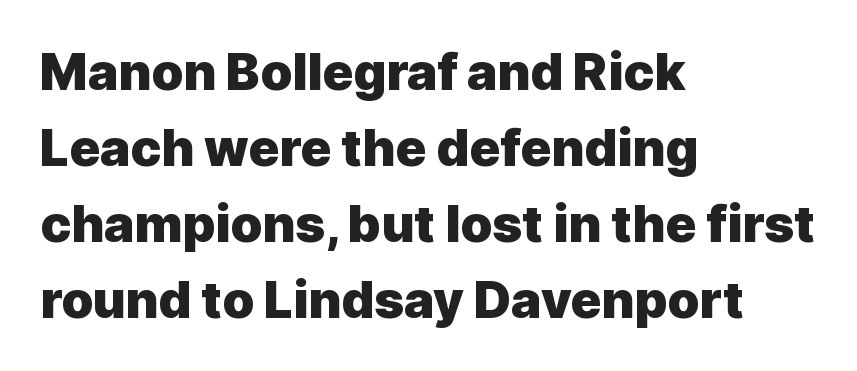
Leftover space on each line is placed entirely after the last word. Nothing unusual about the tracking: characters are spaced as the font intends. Do the characters align in a grid? No, the font is proportional. A full-strength bold gives these letters their thick strokes. Horizontal bands of white between lines are of average thickness.
